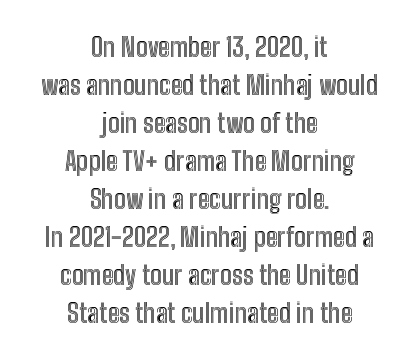
{"italic": "no", "underline": "no", "align": "center", "line_spacing": "normal", "line_spacing_ratio": 1.46, "letter_spacing": "normal", "letter_spacing_em": 0.0, "glyph_px": 26}
